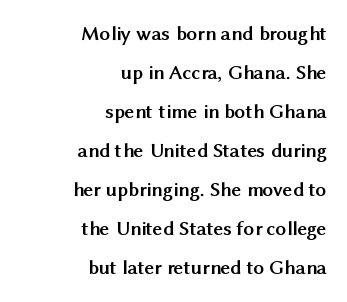
The type is set solid horizontally, with unmodified tracking. The lettering holds an erect, upright posture throughout. Reading down the block, your eye finds every line finishing at a fixed right position. Typographic density is high because the face is bold. Anything drawn beneath the words? Only blank space.
